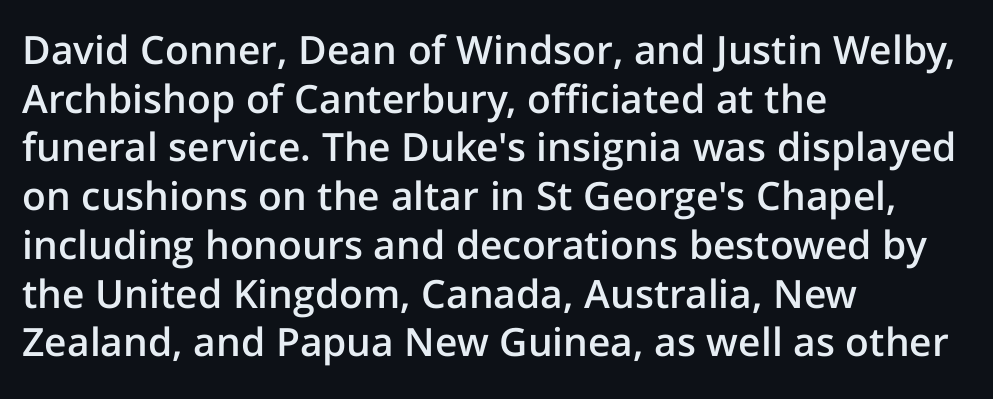
Decoration check: the copy has no underline. You can tell from the bare stems that sans-serif type was used. Typesetter's note: demi weight, one step under bold. It's the straight-up-and-down kind of type. The rendering anchors every line to the left-hand side.
